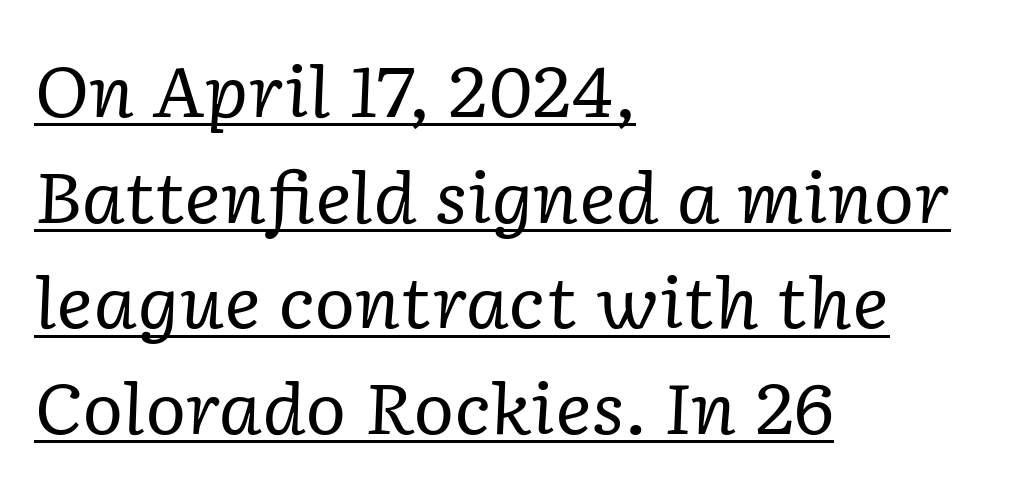
Q: Is the text bold? A: No.
Q: Is the text italic (slanted)? A: Yes, it leans right by about 2 degrees.
Q: Is the typeface a serif or a sans-serif typeface? A: Serif.
Q: Is the text underlined? A: Yes.
Q: How is the paragraph aligned? A: Left-aligned.
Q: Is the spacing between letters normal or unusually wide? A: Normal.
Q: Is the spacing between lines tight, normal or loose? A: Normal.
Q: Width (condensed, normal, or wide)? A: Normal.
Q: Stroke contrast? A: Low.
Q: x-height? A: Medium.
Q: Monospaced? A: No.
